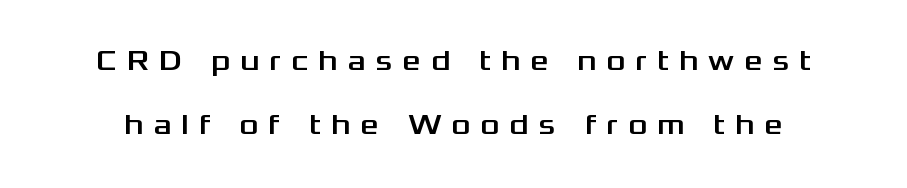
This block would shrink considerably if given ordinary leading; it's expanded now. Ascenders rise straight up at ninety degrees. Is this a fixed-width face? No — the glyphs have proportional, varying widths. The glyphs are unaccompanied by any horizontal stroke below them.
